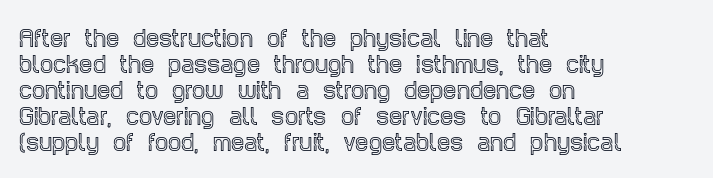
{"italic": "no", "underline": "no", "align": "left", "line_spacing_ratio": 1.24, "letter_spacing": "normal", "letter_spacing_em": 0.0, "glyph_px": 21}
